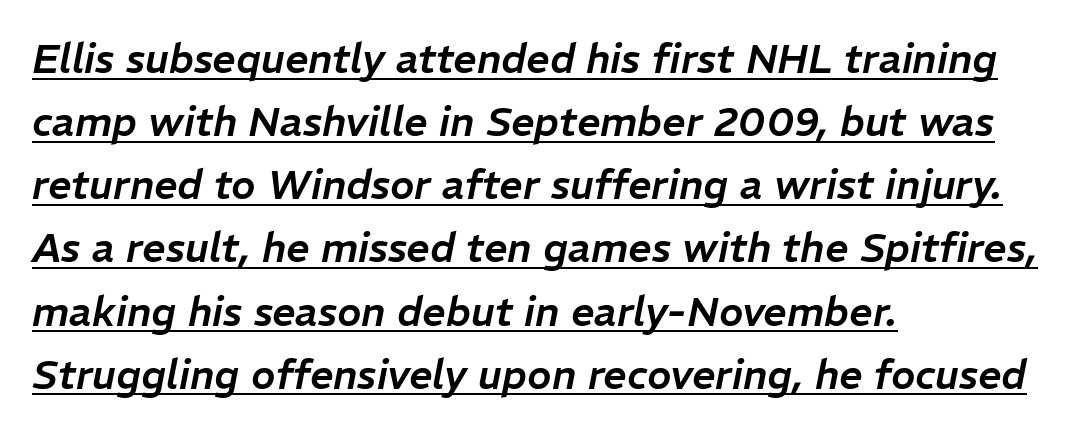
A normal amount of white space separates one row of letters from the next. A typesetter would call this proportional, since set widths differ per character. Would a proofreader flag this as italicized? Yes. Compared with a centered layout, this one pins lines to the left instead. Decoration check: the copy is underlined. Is the letter spacing exaggerated? No — it looks like the ordinary default.
